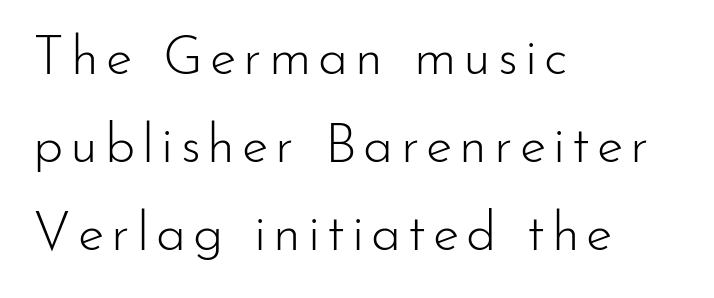
{"serif": "no", "italic": "no", "bold": "no", "weight": "light", "width": "normal", "stroke_contrast": "low", "x_height": "small", "monospaced": "no", "underline": "no", "align": "left", "line_spacing": "normal", "line_spacing_ratio": 1.63, "glyph_px": 54}
